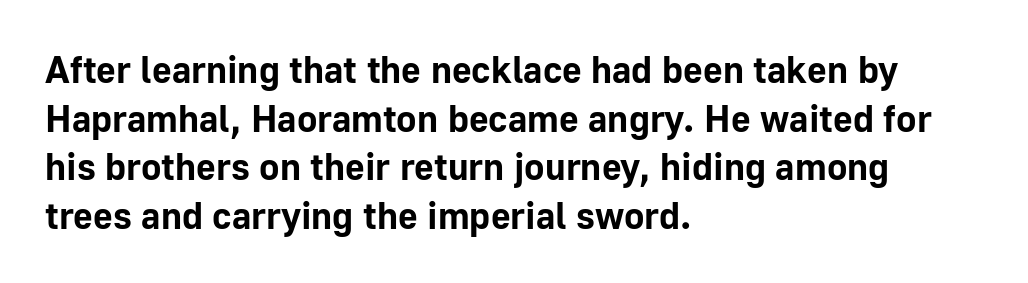
The image shows 38 px bold sans-serif type, upright; set left-aligned, normal line spacing (1.28x), normal letter spacing, not underlined; low stroke contrast and a medium x-height.
